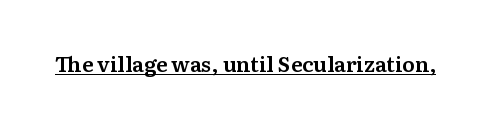
Students, note that the glyphs here touch the page at normal intervals. Does a line run under the words? Yes, clearly. Designer's note — italics off, roman on.
